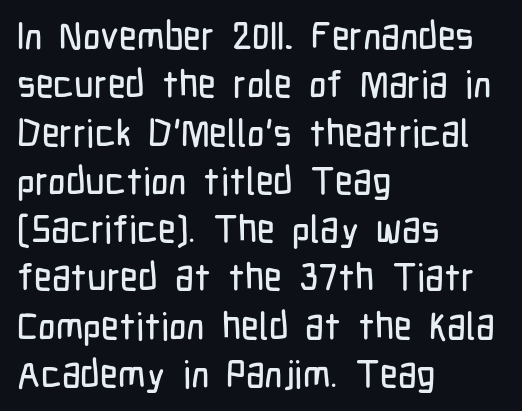
{"serif": "no", "italic": "no", "width": "condensed", "stroke_contrast": "low", "x_height": "medium", "monospaced": "no", "underline": "no", "align": "left", "line_spacing": "normal", "line_spacing_ratio": 1.27, "letter_spacing": "normal", "letter_spacing_em": 0.0, "glyph_px": 38}
